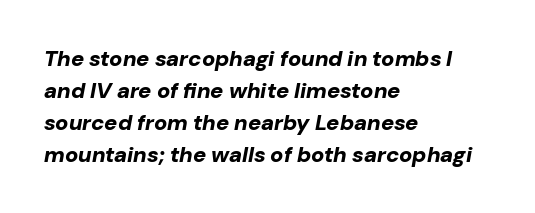
The image shows 22 px bold type, italic (leaning right); set left-aligned, normal line spacing (1.45x), normal letter spacing, not underlined.
